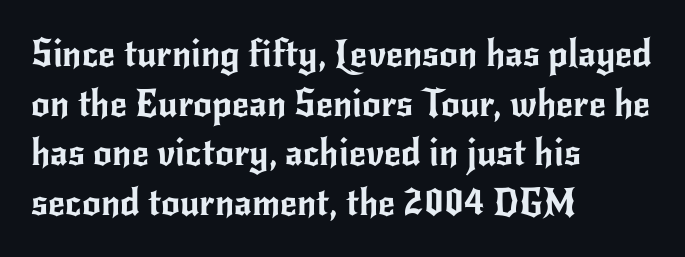
{"serif": "no", "italic": "no", "width": "normal", "stroke_contrast": "low", "x_height": "small", "monospaced": "no", "underline": "no", "align": "left", "line_spacing": "normal", "line_spacing_ratio": 1.34, "letter_spacing": "normal", "letter_spacing_em": 0.0, "glyph_px": 37}
